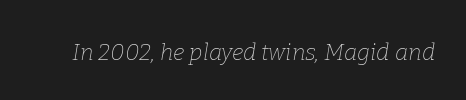
Q: Is the text bold? A: No.
Q: Is the text italic (slanted)? A: Yes, it leans right by about 9 degrees.
Q: Is the text underlined? A: No.
Q: Is the spacing between letters normal or unusually wide? A: Normal.
